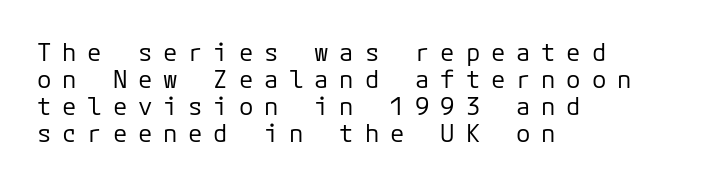
The image shows 24 px text type, upright; set left-aligned, tight line spacing (1.13x), unusually wide letter spacing (+0.45 em), not underlined.
